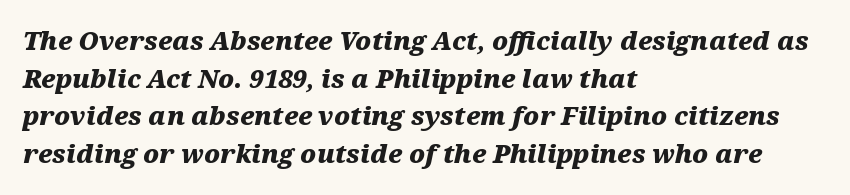
{"italic": "yes", "lean": "right", "slant_degrees": 12, "bold": "yes", "underline": "no", "align": "left", "line_spacing": "normal", "line_spacing_ratio": 1.51, "letter_spacing": "normal", "letter_spacing_em": 0.0, "glyph_px": 25}
